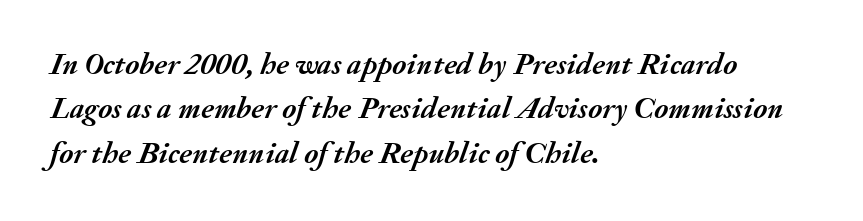
Q: Is the text bold? A: Yes.
Q: Is the text italic (slanted)? A: Yes, it leans right by about 20 degrees.
Q: Is the text underlined? A: No.
Q: How is the paragraph aligned? A: Left-aligned.
Q: Is the spacing between letters normal or unusually wide? A: Normal.
Q: Is the spacing between lines tight, normal or loose? A: Normal.
Q: Width (condensed, normal, or wide)? A: Normal.
Q: Stroke contrast? A: Medium.
Q: x-height? A: Small.
Q: Monospaced? A: No.
